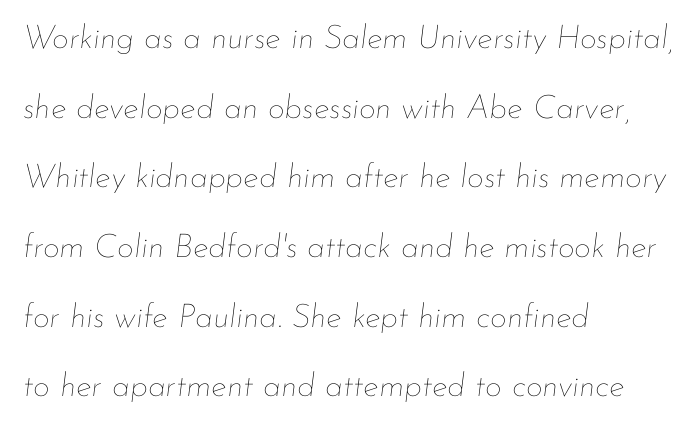
Q: Is the text bold? A: No.
Q: Is the text italic (slanted)? A: Yes, it leans right by about 7 degrees.
Q: Is the text underlined? A: No.
Q: How is the paragraph aligned? A: Left-aligned.
Q: Is the spacing between letters normal or unusually wide? A: Normal.
Q: Is the spacing between lines tight, normal or loose? A: Loose.
Q: Width (condensed, normal, or wide)? A: Normal.
Q: Stroke contrast? A: Low.
Q: x-height? A: Small.
Q: Monospaced? A: No.
